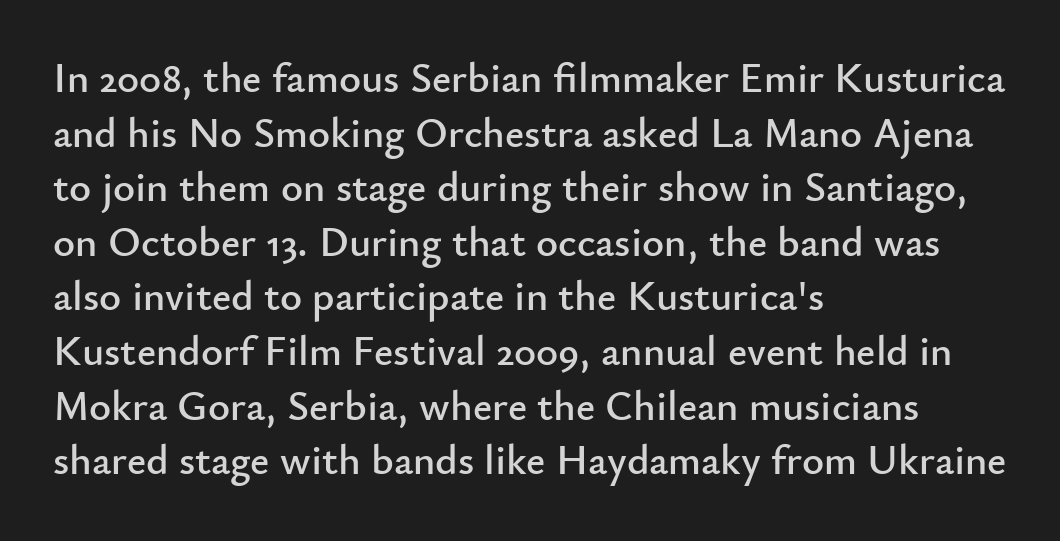
{"serif": "no", "italic": "no", "width": "normal", "stroke_contrast": "low", "x_height": "small", "monospaced": "no", "underline": "no", "align": "left", "line_spacing": "normal", "line_spacing_ratio": 1.3, "letter_spacing": "normal", "letter_spacing_em": 0.0, "glyph_px": 42}
